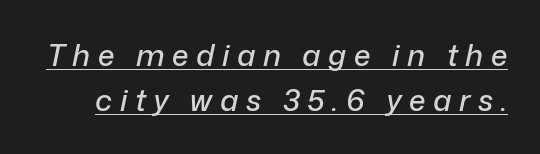
A typesetter would call this heavily tracked-out type. The rendering uses natural spacing where letterforms have individual widths. Designer's note — italics engaged. Honestly, the row spacing looks completely unremarkable.
